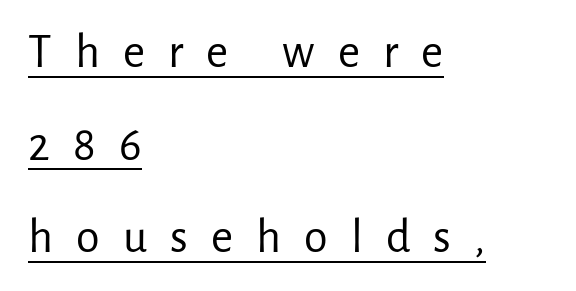
Q: Is the text bold? A: No.
Q: Is the text italic (slanted)? A: No, it is upright.
Q: Is the typeface a serif or a sans-serif typeface? A: Sans-serif.
Q: Is the text underlined? A: Yes.
Q: How is the paragraph aligned? A: Left-aligned.
Q: Is the spacing between letters normal or unusually wide? A: Unusually wide.
Q: Is the spacing between lines tight, normal or loose? A: Loose.
Q: Width (condensed, normal, or wide)? A: Normal.
Q: Stroke contrast? A: Low.
Q: x-height? A: Medium.
Q: Monospaced? A: No.
